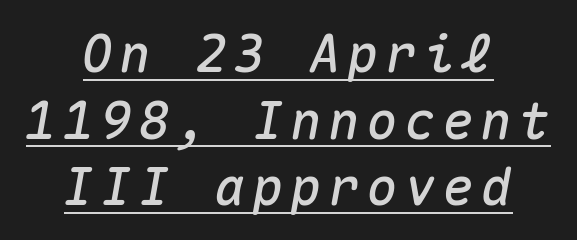
Q: Is the text italic (slanted)? A: Yes, it leans right by about 10 degrees.
Q: Is the text underlined? A: Yes.
Q: How is the paragraph aligned? A: Centered.
Q: Is the spacing between lines tight, normal or loose? A: Normal.
Q: Width (condensed, normal, or wide)? A: Normal.
Q: Stroke contrast? A: Medium.
Q: x-height? A: Medium.
Q: Monospaced? A: Yes.
